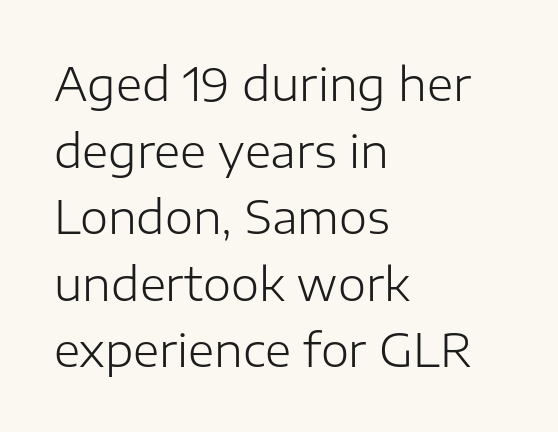
Short and long lines alike share a common starting point at left. The face looks like a standard text weight, possibly lighter. The lines sit at an ordinary, default distance from one another. Looks like regular typesetting: each glyph gets only the width it needs. Students, note that the glyphs here touch the page at normal intervals.
